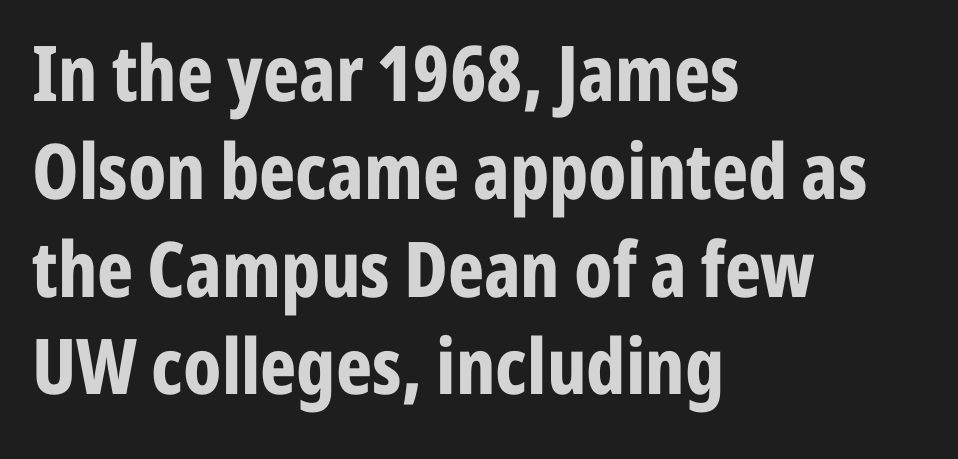
Q: Is the text bold? A: Yes.
Q: Is the text italic (slanted)? A: No, it is upright.
Q: Is the typeface a serif or a sans-serif typeface? A: Sans-serif.
Q: Is the text underlined? A: No.
Q: How is the paragraph aligned? A: Left-aligned.
Q: Is the spacing between letters normal or unusually wide? A: Normal.
Q: Is the spacing between lines tight, normal or loose? A: Normal.
Q: Width (condensed, normal, or wide)? A: Condensed.
Q: Stroke contrast? A: Low.
Q: x-height? A: Medium.
Q: Monospaced? A: No.
